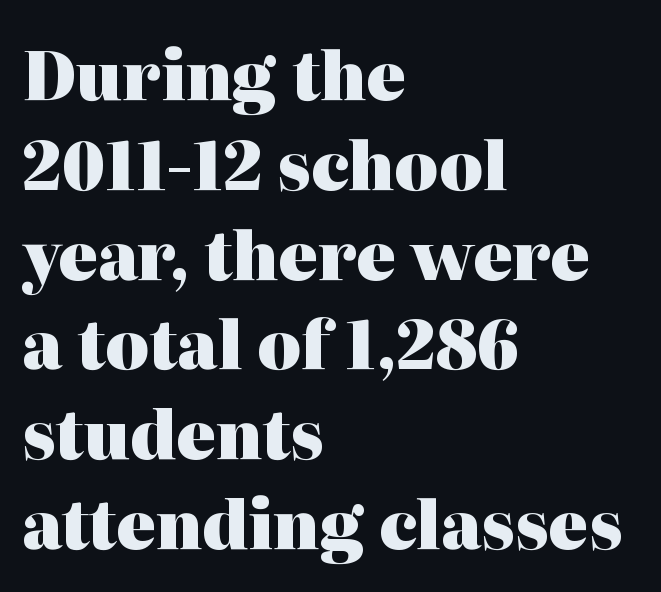
The image shows 66 px heavy serif type, upright; set left-aligned, normal line spacing (1.36x), normal letter spacing, not underlined; high stroke contrast and a medium x-height.
